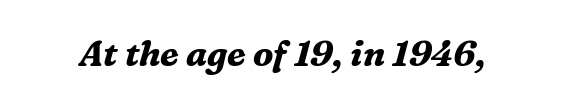
The image shows 35 px bold serif type, italic (leaning right); set normal letter spacing, not underlined; medium stroke contrast and a medium x-height.
